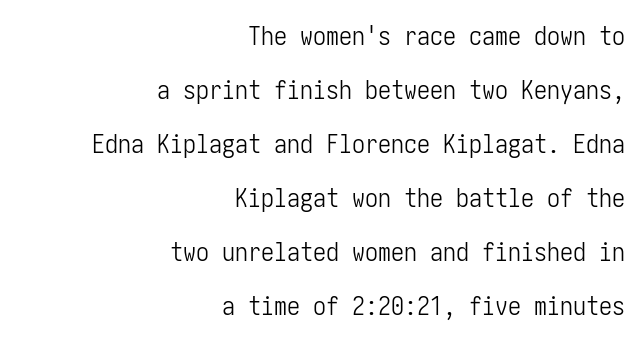
In terms of posture, this sample is upright. Weight: not bold — regular or lighter. Just letters on the line, the space beneath them empty. A typesetter would call this zero additional tracking. Which margin do the lines hug? The right one — the left edge is uneven.
